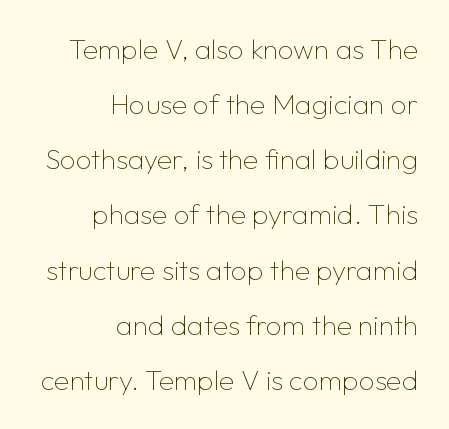
{"serif": "no", "italic": "no", "bold": "no", "weight": "thin", "width": "normal", "stroke_contrast": "low", "x_height": "medium", "monospaced": "no", "underline": "no", "align": "right", "line_spacing": "loose", "line_spacing_ratio": 1.97, "letter_spacing": "normal", "letter_spacing_em": 0.0, "glyph_px": 28}
